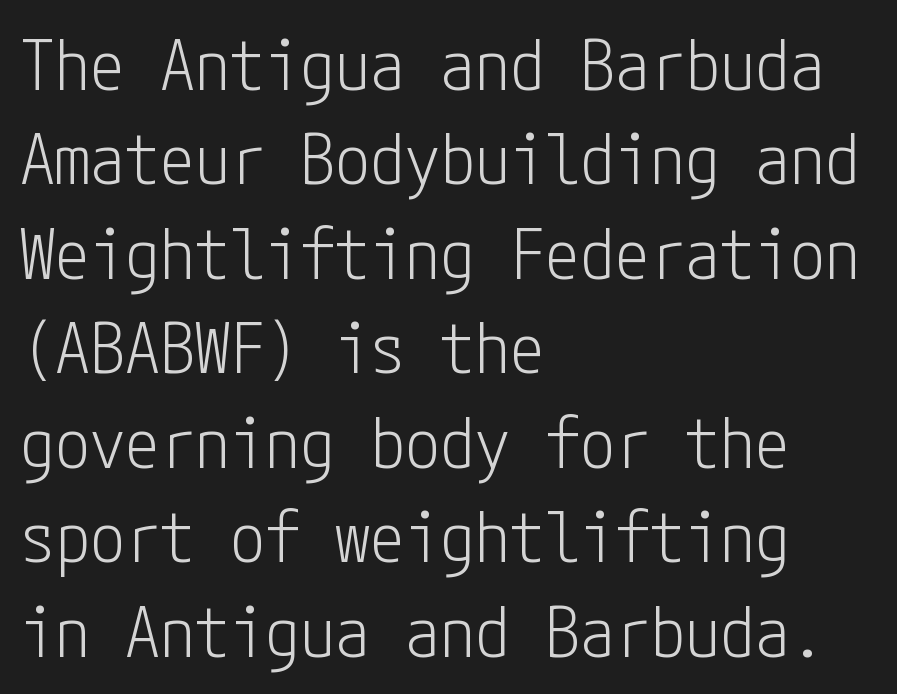
Beneath every word, the page is bare. Students, note that the glyphs here touch the page at normal intervals. Every stem runs plumb, perpendicular to the baseline. Caption: multi-line text, flush left, ragged right. The passage shown is typeset with a sans-serif family. Summary of vertical rhythm: regular, with standard interline spacing.
